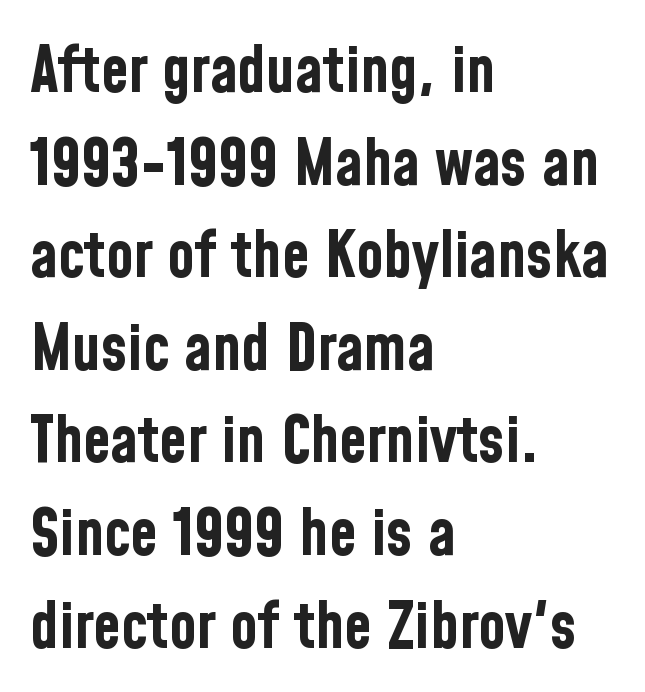
{"serif": "no", "italic": "no", "bold": "yes", "weight": "bold", "width": "condensed", "stroke_contrast": "low", "x_height": "medium", "monospaced": "no", "underline": "no", "align": "left", "line_spacing": "normal", "line_spacing_ratio": 1.47, "letter_spacing": "normal", "letter_spacing_em": 0.0, "glyph_px": 63}
